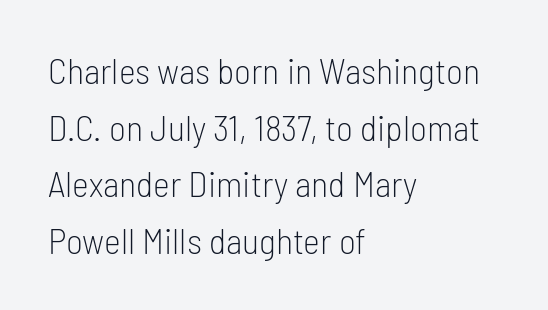
The zone under the glyphs is completely vacant. This sample has the flowing, uneven cadence of proportional lettering. Ordinary non-slanted type is in use. Compared with typical paragraphs, the rows here are spaced about the same.
